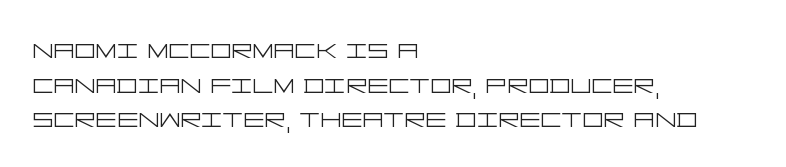
Q: Is the text bold? A: No.
Q: Is the text italic (slanted)? A: No, it is upright.
Q: Is the typeface a serif or a sans-serif typeface? A: Sans-serif.
Q: Is the text underlined? A: No.
Q: How is the paragraph aligned? A: Left-aligned.
Q: Is the spacing between letters normal or unusually wide? A: Normal.
Q: Is the spacing between lines tight, normal or loose? A: Tight.
Q: Width (condensed, normal, or wide)? A: Wide.
Q: Stroke contrast? A: Low.
Q: x-height? A: Large.
